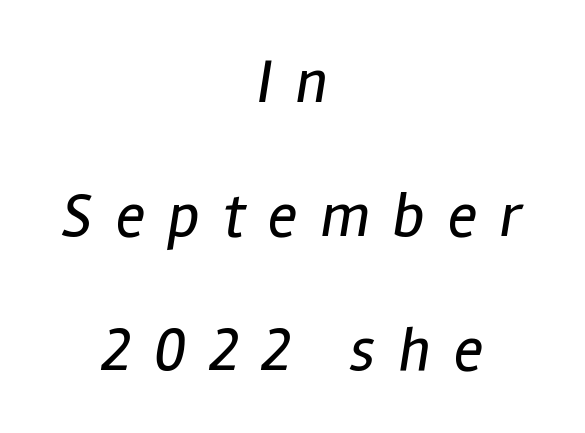
A centered setting, common on invitations and titles, is used for this passage. Summary of vertical rhythm: relaxed, with wide interline spacing. The strokes carry an ordinary text weight at most. The passage shown leans; its letterforms are oblique. The line texture is sparse and dotted thanks to wide tracking. Each letter keeps its own natural width here, so spacing adapts to shape.
